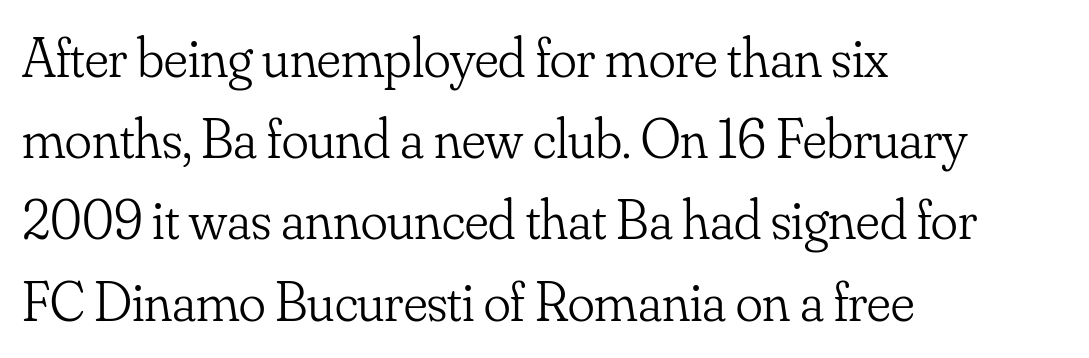
Q: Is the text bold? A: No.
Q: Is the text italic (slanted)? A: No, it is upright.
Q: Is the typeface a serif or a sans-serif typeface? A: Serif.
Q: Is the text underlined? A: No.
Q: How is the paragraph aligned? A: Left-aligned.
Q: Is the spacing between letters normal or unusually wide? A: Normal.
Q: Is the spacing between lines tight, normal or loose? A: Normal.
Q: Width (condensed, normal, or wide)? A: Normal.
Q: Stroke contrast? A: Low.
Q: x-height? A: Small.
Q: Monospaced? A: No.
